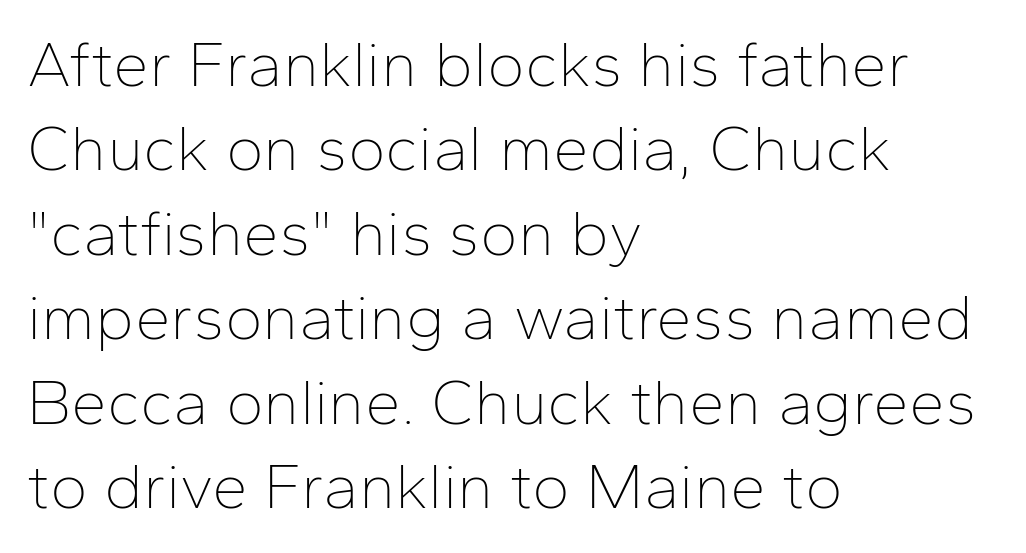
Q: Is the text bold? A: No.
Q: Is the text italic (slanted)? A: No, it is upright.
Q: Is the typeface a serif or a sans-serif typeface? A: Sans-serif.
Q: Is the text underlined? A: No.
Q: How is the paragraph aligned? A: Left-aligned.
Q: Is the spacing between letters normal or unusually wide? A: Normal.
Q: Is the spacing between lines tight, normal or loose? A: Normal.
Q: Width (condensed, normal, or wide)? A: Normal.
Q: Stroke contrast? A: Low.
Q: x-height? A: Medium.
Q: Monospaced? A: No.
